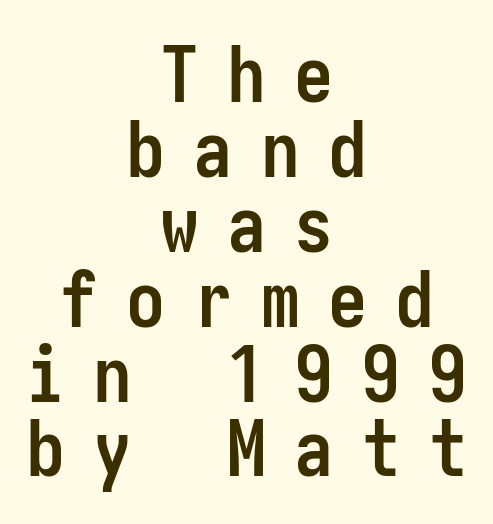
Line spacing here is tight. Style check: upright. Bare-footed words on every line. You'd pick this weight for a headline — it's a proper bold. Substantial extra tracking has been applied to these lines.
